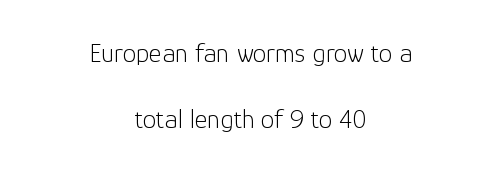
The image shows 27 px text type, upright; set centered, loose line spacing (2.46x), normal letter spacing, not underlined.
